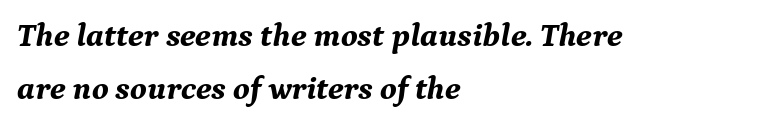
Q: Is the text bold? A: Yes.
Q: Is the text italic (slanted)? A: Yes, it leans right by about 9 degrees.
Q: Is the typeface a serif or a sans-serif typeface? A: Serif.
Q: Is the text underlined? A: No.
Q: How is the paragraph aligned? A: Left-aligned.
Q: Is the spacing between letters normal or unusually wide? A: Normal.
Q: Is the spacing between lines tight, normal or loose? A: Normal.
Q: Width (condensed, normal, or wide)? A: Normal.
Q: Stroke contrast? A: Medium.
Q: x-height? A: Medium.
Q: Monospaced? A: No.
